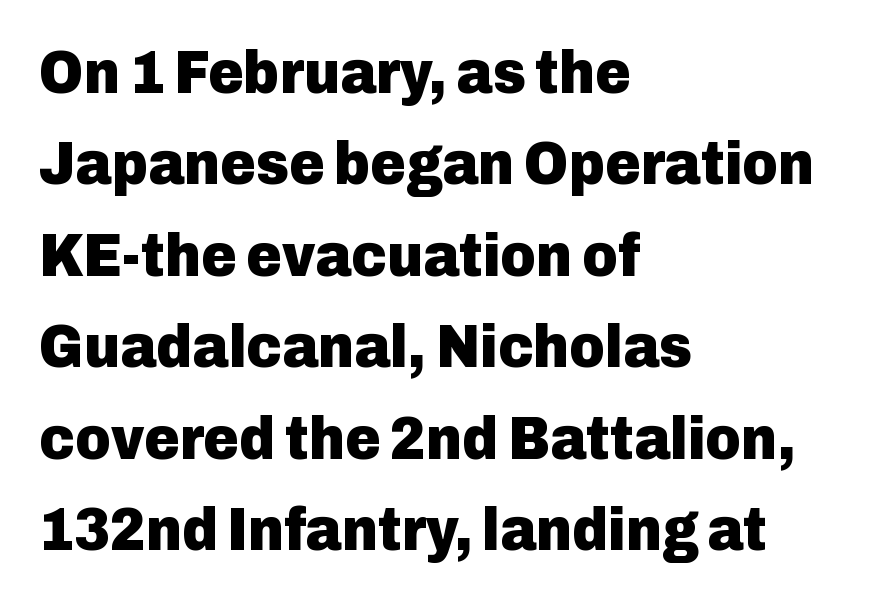
{"serif": "no", "italic": "no", "bold": "yes", "weight": "heavy", "width": "normal", "stroke_contrast": "low", "x_height": "medium", "monospaced": "no", "underline": "no", "align": "left", "line_spacing": "normal", "line_spacing_ratio": 1.5, "letter_spacing": "normal", "letter_spacing_em": 0.0, "glyph_px": 61}
